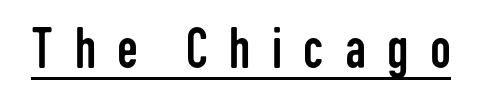
The image shows 59 px regular-weight, condensed sans-serif type, upright; set unusually wide letter spacing (+0.36 em), underlined; low stroke contrast and a medium x-height.
